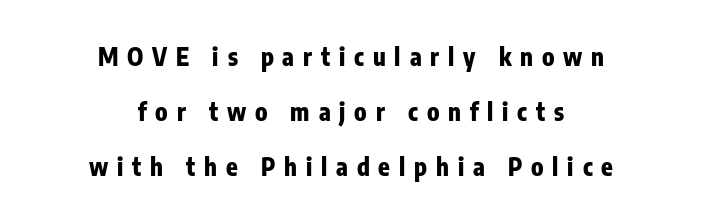
Does extra space separate the letters? Yes, quite a lot of it. The typesetter chose a symmetrical, centered arrangement here. Words float on clear page, feet unadorned. Summary of weight: heavy, a full bold. Unlike italic type, these characters show no tilt at all. One glance says open: line gaps are wider than usual.
